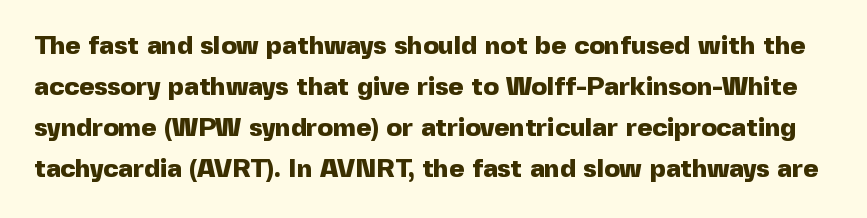
Q: Is the text bold? A: Yes.
Q: Is the text italic (slanted)? A: No, it is upright.
Q: Is the text underlined? A: No.
Q: Is the spacing between letters normal or unusually wide? A: Normal.
Q: Is the spacing between lines tight, normal or loose? A: Normal.
